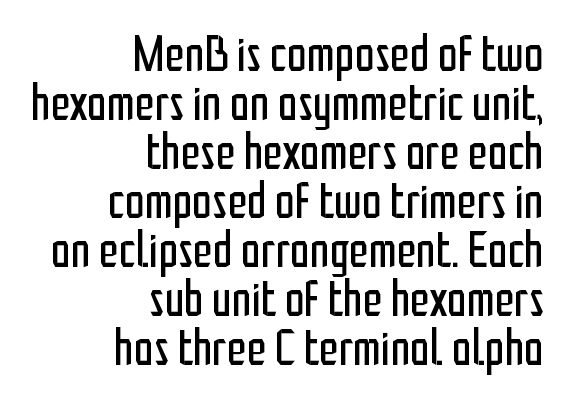
{"serif": "no", "italic": "no", "bold": "no", "weight": "regular", "width": "condensed", "stroke_contrast": "low", "x_height": "medium", "monospaced": "no", "underline": "no", "align": "right", "line_spacing": "tight", "line_spacing_ratio": 0.98, "letter_spacing": "normal", "letter_spacing_em": 0.0, "glyph_px": 50}
